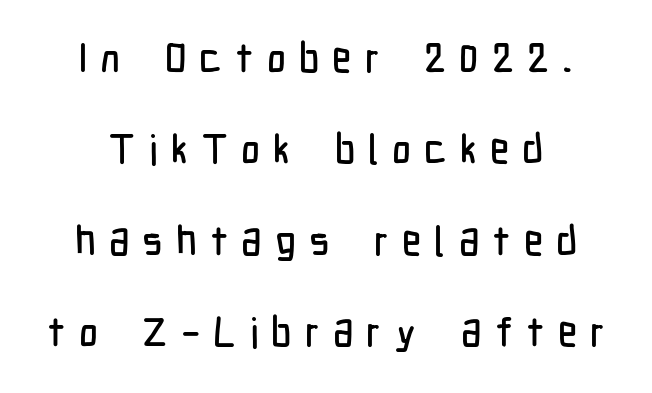
Q: Is the text italic (slanted)? A: No, it is upright.
Q: Is the typeface a serif or a sans-serif typeface? A: Sans-serif.
Q: Is the text underlined? A: No.
Q: Is the spacing between letters normal or unusually wide? A: Unusually wide.
Q: Is the spacing between lines tight, normal or loose? A: Loose.
Q: Width (condensed, normal, or wide)? A: Condensed.
Q: Stroke contrast? A: Low.
Q: x-height? A: Medium.
Q: Monospaced? A: No.
